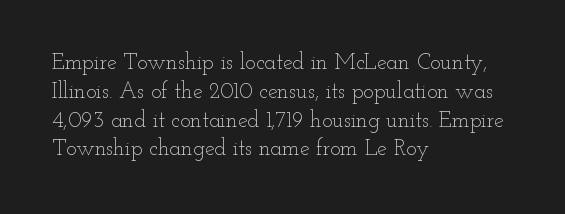
{"italic": "no", "bold": "no", "underline": "no", "align": "left", "line_spacing": "normal", "line_spacing_ratio": 1.31, "letter_spacing": "normal", "letter_spacing_em": 0.0, "glyph_px": 22}
